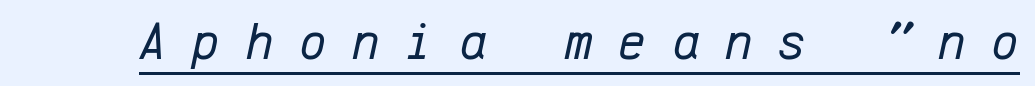
The face looks like a standard text weight, possibly lighter. Students, observe the line beneath the letters — that is underlining. The glyphs look as if they've been sheared to an angle. The letters are spread apart with noticeably loose tracking.
